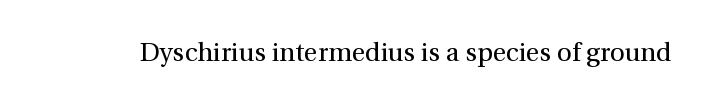
Q: Is the text bold? A: No.
Q: Is the text italic (slanted)? A: No, it is upright.
Q: Is the text underlined? A: No.
Q: Is the spacing between letters normal or unusually wide? A: Normal.
